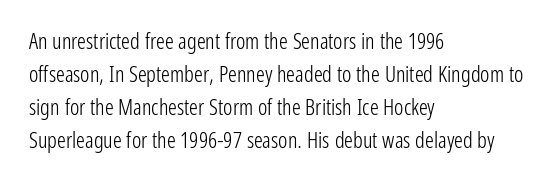
Q: Is the text bold? A: No.
Q: Is the text italic (slanted)? A: No, it is upright.
Q: Is the text underlined? A: No.
Q: How is the paragraph aligned? A: Left-aligned.
Q: Is the spacing between letters normal or unusually wide? A: Normal.
Q: Is the spacing between lines tight, normal or loose? A: Normal.
